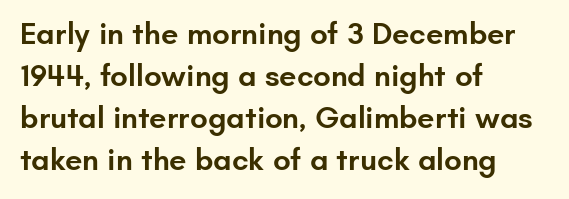
Q: Is the text bold? A: Semi-bold.
Q: Is the text italic (slanted)? A: No, it is upright.
Q: Is the typeface a serif or a sans-serif typeface? A: Sans-serif.
Q: Is the text underlined? A: No.
Q: How is the paragraph aligned? A: Left-aligned.
Q: Is the spacing between letters normal or unusually wide? A: Normal.
Q: Is the spacing between lines tight, normal or loose? A: Normal.
Q: Width (condensed, normal, or wide)? A: Normal.
Q: Stroke contrast? A: Low.
Q: x-height? A: Small.
Q: Monospaced? A: No.
